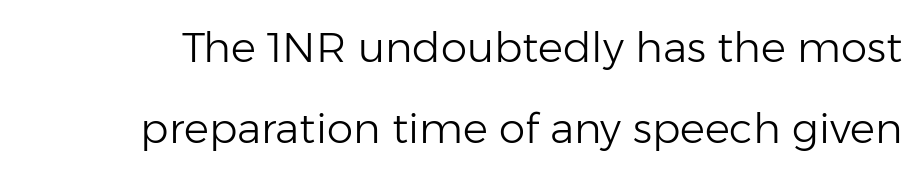
{"serif": "no", "italic": "no", "bold": "no", "weight": "light", "width": "normal", "stroke_contrast": "low", "x_height": "medium", "monospaced": "no", "underline": "no", "line_spacing": "loose", "line_spacing_ratio": 1.94, "letter_spacing": "normal", "letter_spacing_em": 0.0, "glyph_px": 42}
